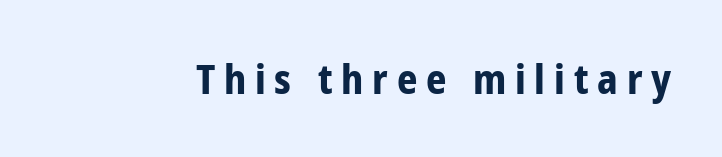
Observe the wide spacing: letters keep a clear distance from each other. A typesetter would label this face a sans. Vertical strokes here are truly vertical. The letters advance in unequal steps, a hallmark of proportional type. Pretty heavy lettering here — definitely bold. The string is rendered with underlining switched off.
